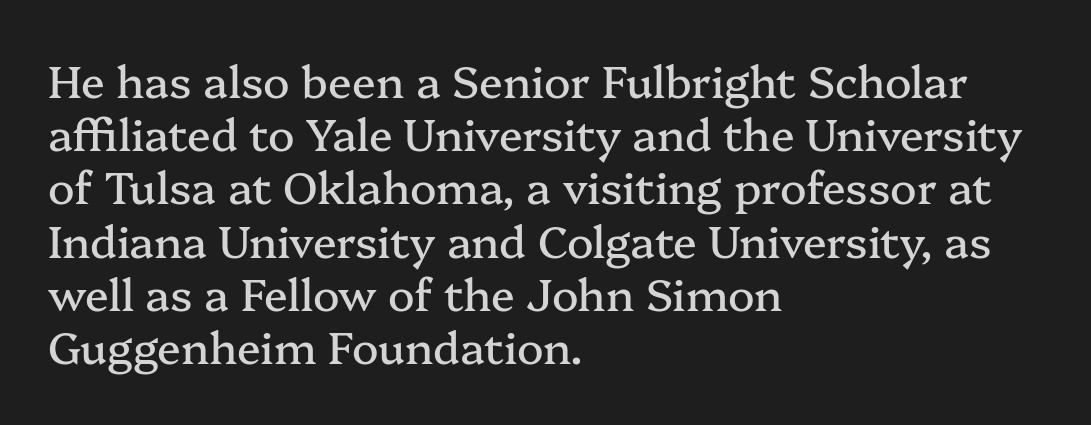
Q: Is the text italic (slanted)? A: No, it is upright.
Q: Is the typeface a serif or a sans-serif typeface? A: Serif.
Q: Is the text underlined? A: No.
Q: How is the paragraph aligned? A: Left-aligned.
Q: Is the spacing between letters normal or unusually wide? A: Normal.
Q: Width (condensed, normal, or wide)? A: Normal.
Q: Stroke contrast? A: Medium.
Q: x-height? A: Medium.
Q: Monospaced? A: No.
